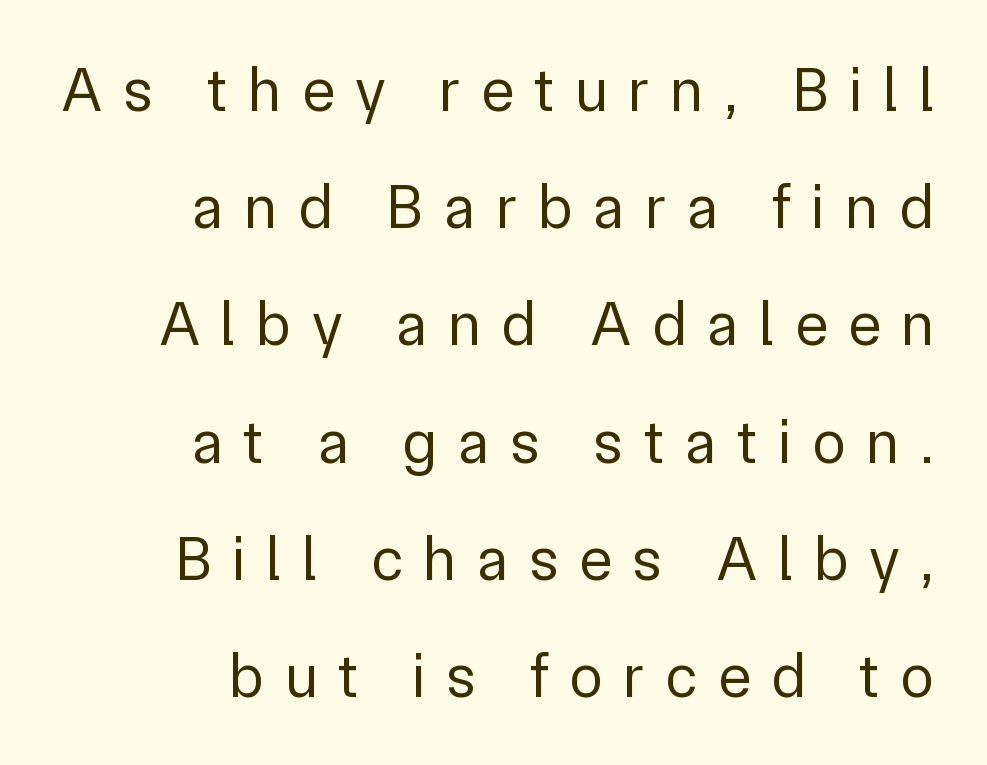
The image shows 62 px regular-weight sans-serif type, upright; set right-aligned, line spacing 1.89x, unusually wide letter spacing (+0.33 em), not underlined; low stroke contrast and a medium x-height.
